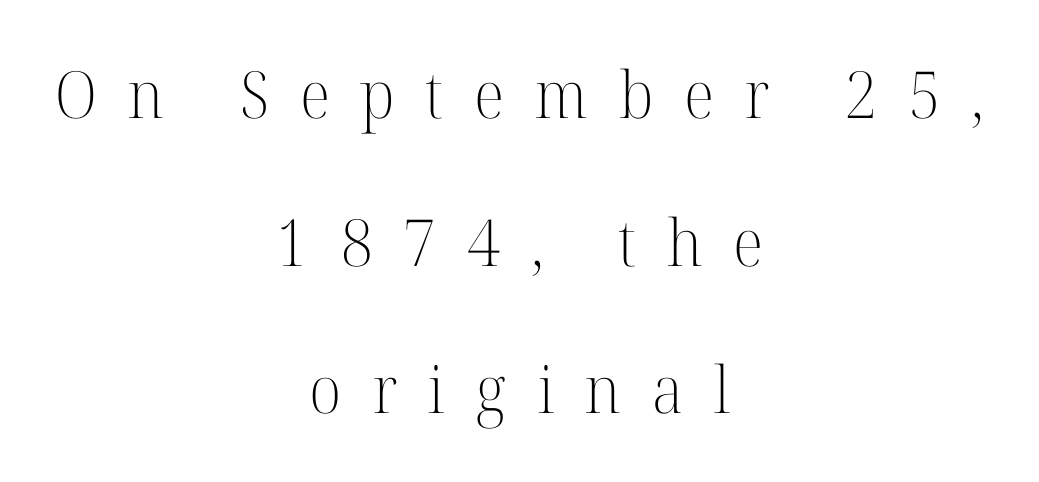
Q: Is the text bold? A: No.
Q: Is the text italic (slanted)? A: No, it is upright.
Q: Is the typeface a serif or a sans-serif typeface? A: Serif.
Q: Is the text underlined? A: No.
Q: How is the paragraph aligned? A: Centered.
Q: Is the spacing between letters normal or unusually wide? A: Unusually wide.
Q: Is the spacing between lines tight, normal or loose? A: Loose.
Q: Width (condensed, normal, or wide)? A: Normal.
Q: Stroke contrast? A: High.
Q: x-height? A: Medium.
Q: Monospaced? A: No.
